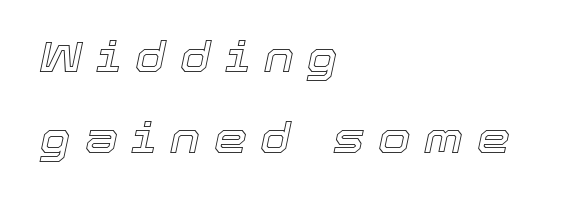
Q: Is the text italic (slanted)? A: Yes, it leans right by about 12 degrees.
Q: Is the text underlined? A: No.
Q: How is the paragraph aligned? A: Left-aligned.
Q: Is the spacing between letters normal or unusually wide? A: Unusually wide.
Q: Is the spacing between lines tight, normal or loose? A: Loose.
Q: Width (condensed, normal, or wide)? A: Normal.
Q: x-height? A: Medium.
Q: Monospaced? A: No.
